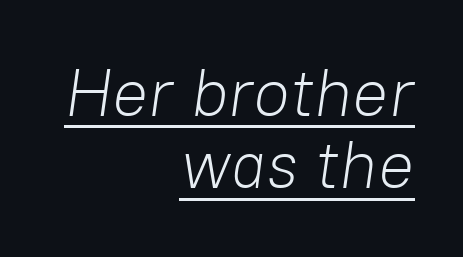
{"italic": "yes", "lean": "right", "slant_degrees": 8, "bold": "no", "weight": "light", "width": "normal", "stroke_contrast": "low", "x_height": "medium", "monospaced": "no", "underline": "yes", "align": "right", "line_spacing": "tight", "line_spacing_ratio": 1.08, "letter_spacing": "normal", "letter_spacing_em": 0.0, "glyph_px": 67}
